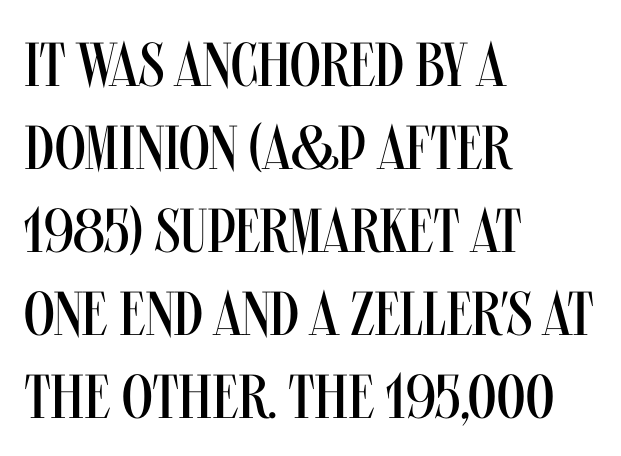
Stems and bowls with no extra thickness — not bold. Horizontal alignment here is leftward, the default for most running prose. These lines are composed in type without serifs. Looks like regular typesetting: each glyph gets only the width it needs. Every stem runs plumb, perpendicular to the baseline. Only glyphs here, with clear space below each row.
